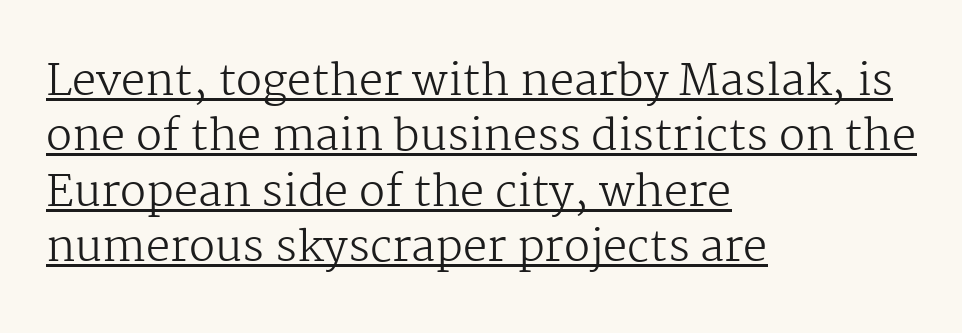
{"serif": "yes", "italic": "no", "bold": "no", "weight": "regular", "width": "normal", "stroke_contrast": "medium", "x_height": "medium", "monospaced": "no", "underline": "yes", "align": "left", "line_spacing": "normal", "line_spacing_ratio": 1.29, "letter_spacing": "normal", "letter_spacing_em": 0.0, "glyph_px": 43}
